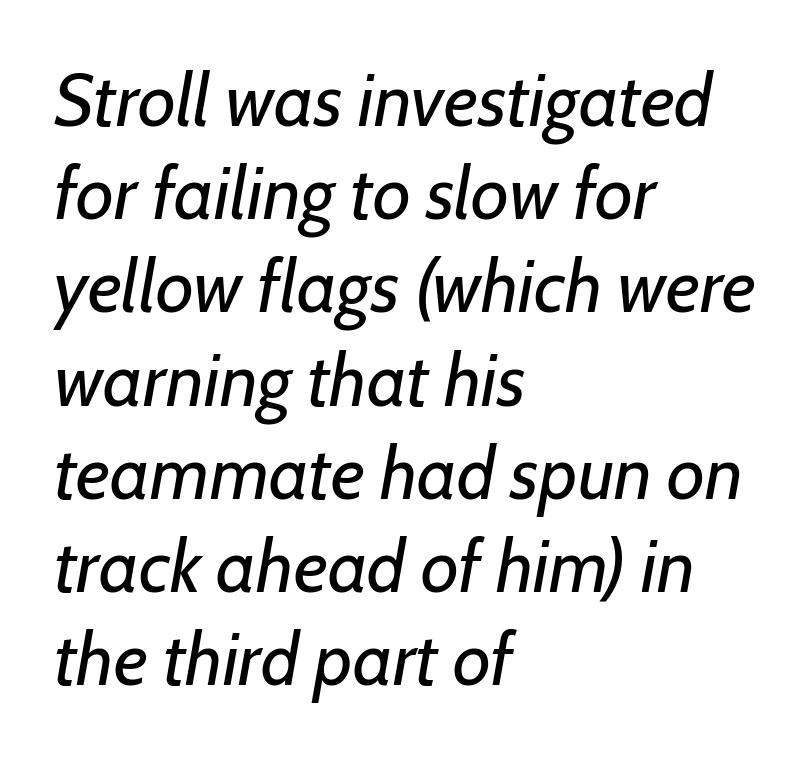
The image shows 74 px regular-weight type, italic (leaning right); set left-aligned, normal line spacing (1.26x), normal letter spacing, not underlined; low stroke contrast and a medium x-height.
